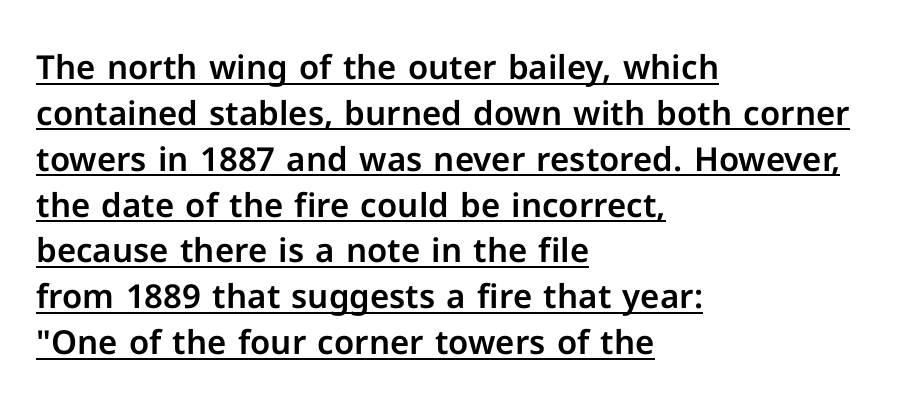
The image shows 33 px sans-serif type, upright; set left-aligned, normal line spacing (1.39x), normal letter spacing, underlined; low stroke contrast and a medium x-height.
